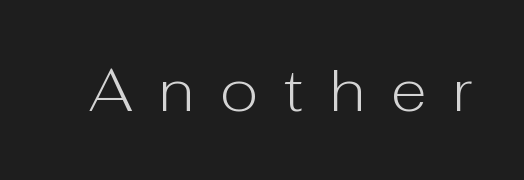
Characters follow at a spacing far wider than the type designer built in. These lines are composed in type without serifs. These glyphs show unthickened strokes, regular width or finer. Character widths vary here, with narrow letters taking less room than wide ones. If you drew a line through each stem, it would be perfectly vertical. Any mark beneath the type? The region is blank.
